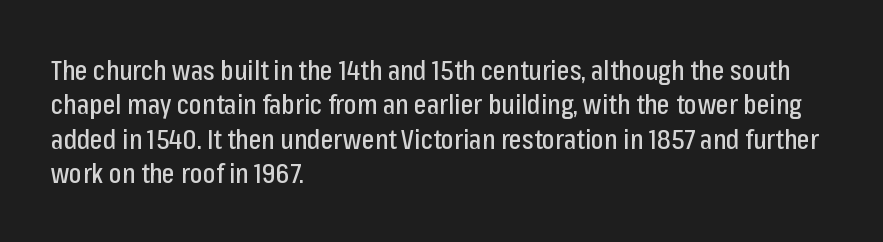
Do the letters lean? They stand straight. Lines of text with bare space underneath. The passage shown stacks its lines at a standard gap. Casual observation: everything's shoved over to the left.
